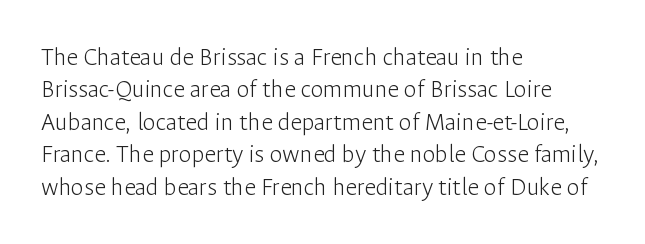
Line spacing here is normal. Nobody touched the tracking dial on this one. Quick note: underline off. Designer's note — italics off, roman on. The lines are quadded left.
